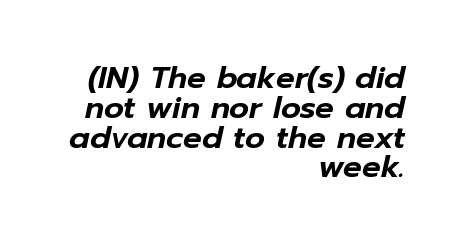
Italic? Definitely — the glyphs are oblique. Glance below the letters and you will spot only blank space. This block would grow much taller if given ordinary leading; it's compressed now. Honestly, the letter spacing is just normal — you wouldn't notice it.
